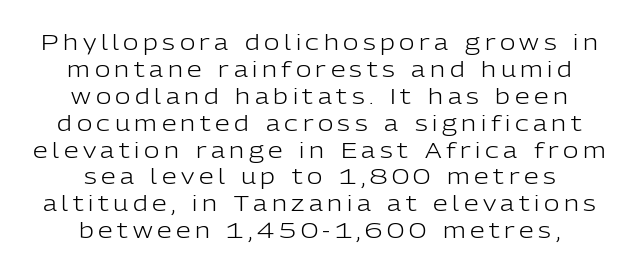
Look at the tracking — it's clearly loosened, letters drifting apart. Unlike italic type, these characters show no tilt at all. Descender tails drop into unmarked territory. Horizontally, the lines are justified to the midpoint only.
